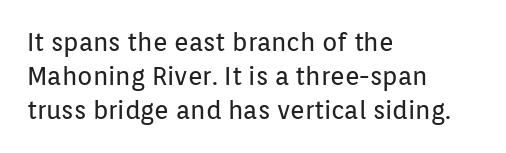
The area under the type is left untouched. A roman cut, with each character standing at attention. Observe the ordinary spacing: letters are neighbours, not strangers. Notice how the passage keeps a crisp vertical edge on the left only.
